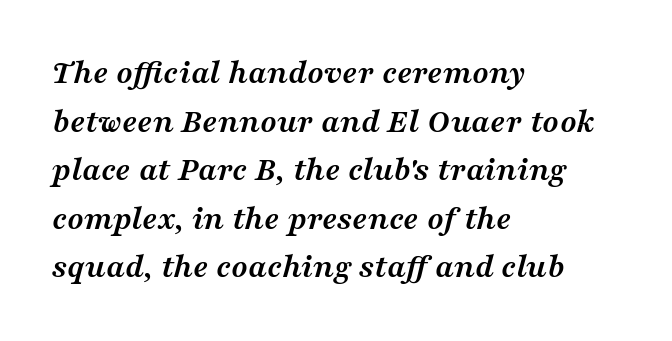
Weight check: bold — yes, fully. What stands out about the letter spacing? Nothing — it is the standard amount. Line starts are locked; line ends wander. Proportional: the letters do not fall into vertical columns. This sample keeps an unexceptional amount of space between lines. Glance below the letters and you will spot only blank space.
